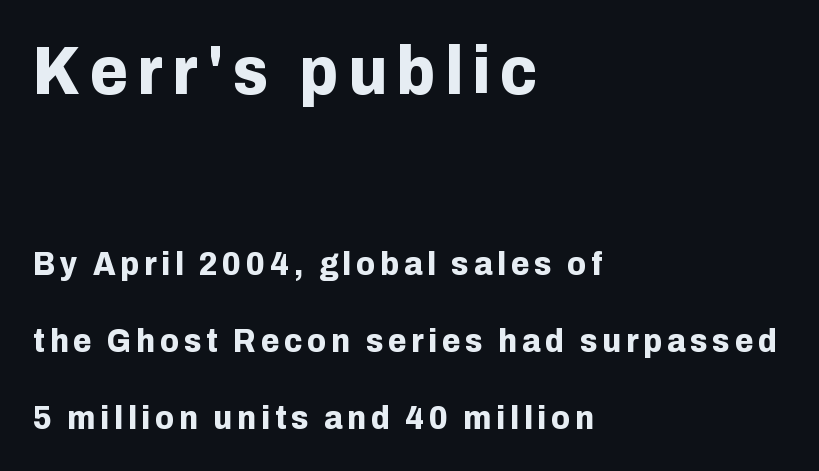
You'd pick this weight for a headline — it's a proper bold. Type without underlining. Characters remain perfectly vertical along every line. Alignment: flush left.
